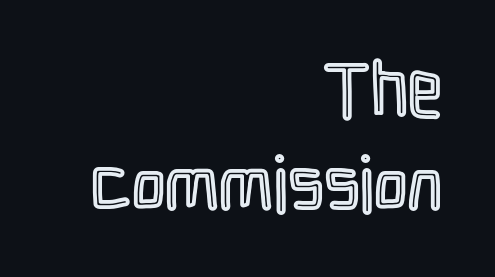
The image shows 76 px condensed type, upright; set right-aligned, line spacing 1.23x, normal letter spacing, not underlined; a medium x-height.
